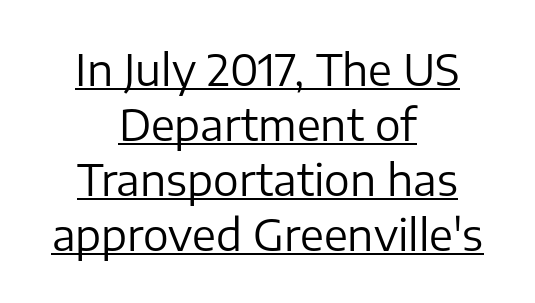
{"serif": "no", "italic": "no", "bold": "no", "weight": "regular", "width": "normal", "stroke_contrast": "low", "x_height": "medium", "monospaced": "no", "underline": "yes", "align": "center", "line_spacing": "normal", "line_spacing_ratio": 1.28, "letter_spacing": "normal", "letter_spacing_em": 0.0, "glyph_px": 43}
